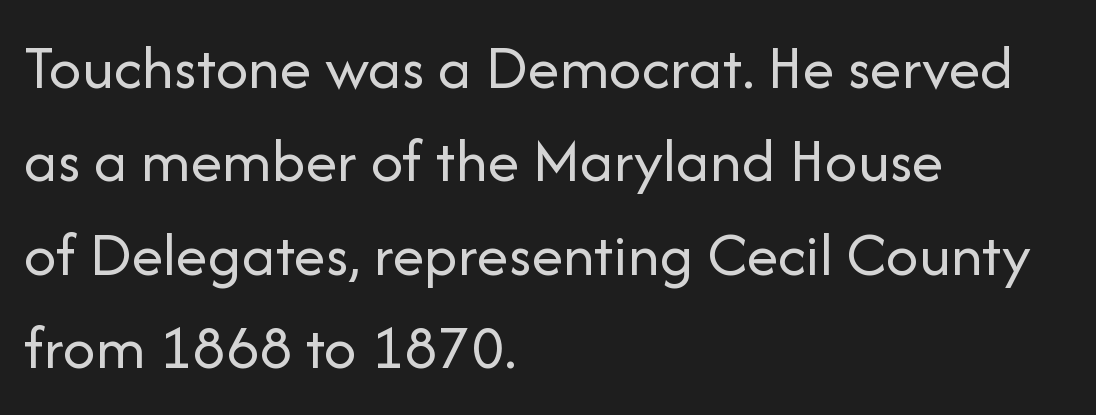
Q: Is the text bold? A: No.
Q: Is the text italic (slanted)? A: No, it is upright.
Q: Is the typeface a serif or a sans-serif typeface? A: Sans-serif.
Q: Is the text underlined? A: No.
Q: How is the paragraph aligned? A: Left-aligned.
Q: Is the spacing between letters normal or unusually wide? A: Normal.
Q: Is the spacing between lines tight, normal or loose? A: Normal.
Q: Width (condensed, normal, or wide)? A: Normal.
Q: Stroke contrast? A: Low.
Q: x-height? A: Medium.
Q: Monospaced? A: No.
